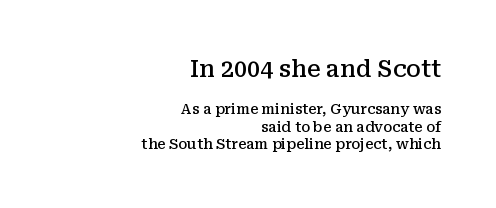
Q: Is the text bold? A: Semi-bold.
Q: Is the text italic (slanted)? A: No, it is upright.
Q: Is the text underlined? A: No.
Q: How is the paragraph aligned? A: Right-aligned.
Q: Is the spacing between letters normal or unusually wide? A: Normal.
Q: Which block of text is set in a larger size, the first (top) or the second (bottom)? A: The first (top) one.
